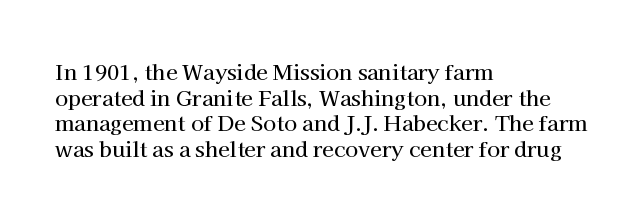
The image shows 21 px text type, upright; set left-aligned, line spacing 1.22x, normal letter spacing, not underlined.
